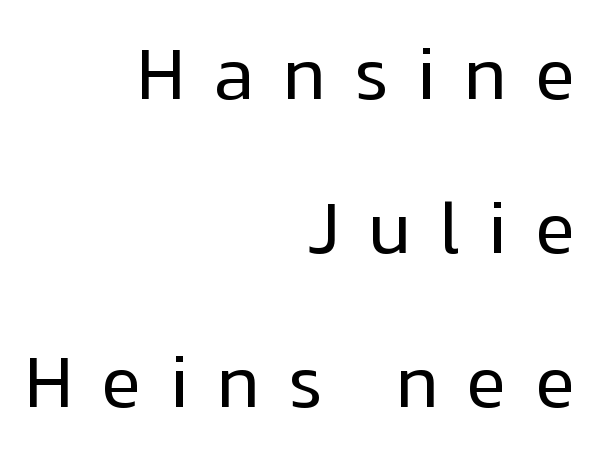
Q: Is the text bold? A: No.
Q: Is the text italic (slanted)? A: No, it is upright.
Q: Is the typeface a serif or a sans-serif typeface? A: Sans-serif.
Q: Is the text underlined? A: No.
Q: How is the paragraph aligned? A: Right-aligned.
Q: Is the spacing between letters normal or unusually wide? A: Unusually wide.
Q: Is the spacing between lines tight, normal or loose? A: Loose.
Q: Width (condensed, normal, or wide)? A: Normal.
Q: Stroke contrast? A: Low.
Q: x-height? A: Medium.
Q: Monospaced? A: No.
